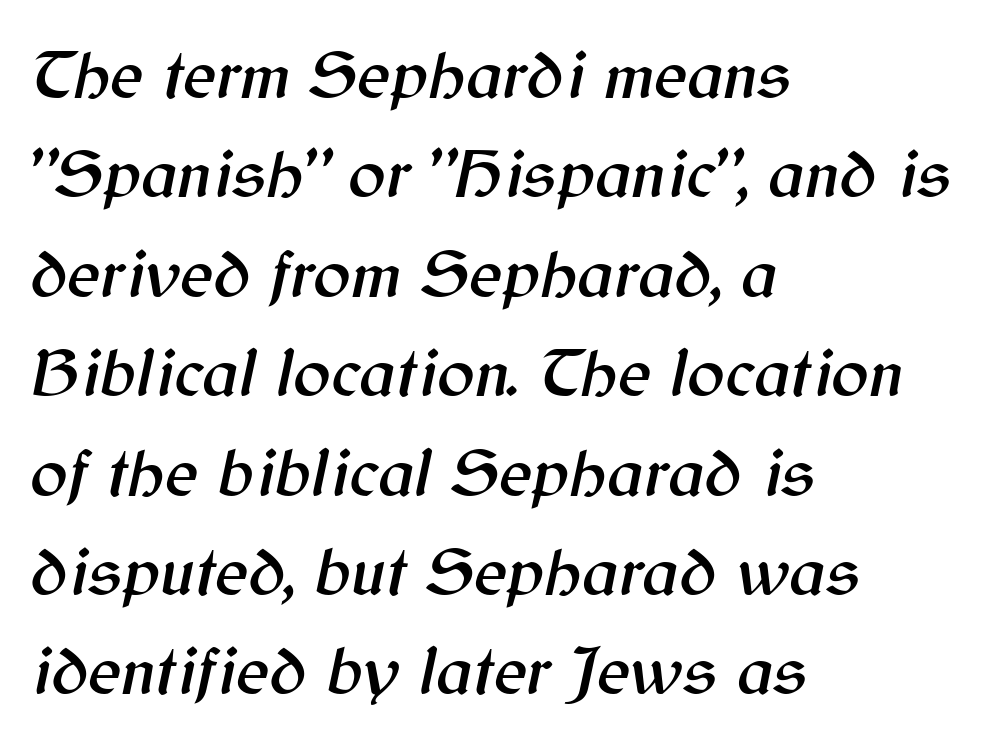
Notice how descenders clear the ascenders below comfortably — that's standard leading. Tracking value appears to be zero — textbook default spacing. You could not count columns in this text — the font is proportionally spaced. Observe the lean: these are italic letterforms. The string is rendered with underlining switched off. The paragraph has a hard left edge and a soft right edge.
